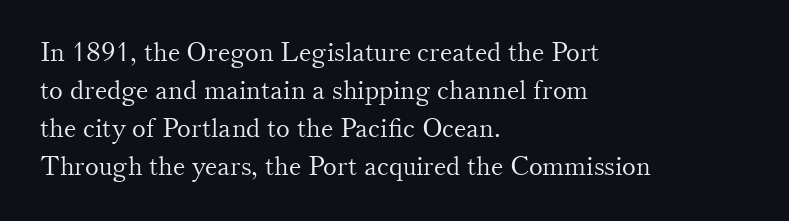
The image shows 26 px text type, upright; set left-aligned, normal line spacing (1.46x), normal letter spacing, not underlined.
